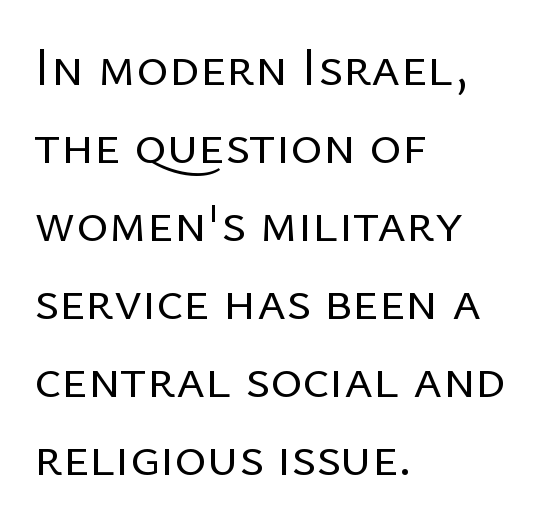
Q: Is the text bold? A: No.
Q: Is the text italic (slanted)? A: No, it is upright.
Q: Is the typeface a serif or a sans-serif typeface? A: Sans-serif.
Q: Is the text underlined? A: No.
Q: How is the paragraph aligned? A: Left-aligned.
Q: Is the spacing between letters normal or unusually wide? A: Normal.
Q: Is the spacing between lines tight, normal or loose? A: Normal.
Q: Width (condensed, normal, or wide)? A: Normal.
Q: Stroke contrast? A: Low.
Q: x-height? A: Medium.
Q: Monospaced? A: No.
